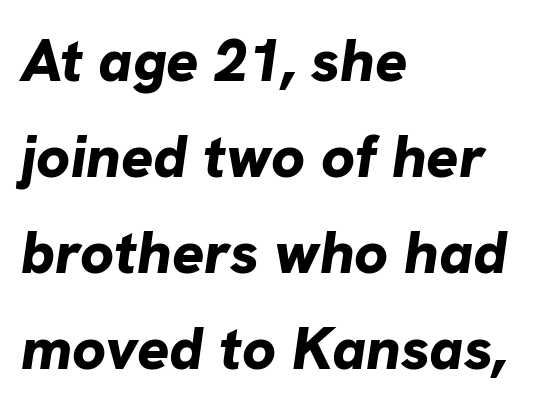
The letters advance in unequal steps, a hallmark of proportional type. Compared with typical body copy, the letter spacing here is the same. Teacher's note: observe the even left margin — that is flush-left alignment. Notice how descenders clear the ascenders below comfortably — that's standard leading.
